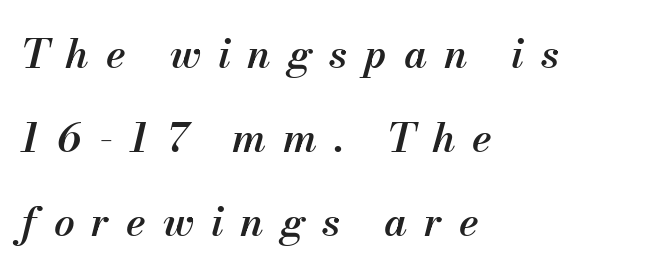
Q: Is the text bold? A: Semi-bold.
Q: Is the text italic (slanted)? A: Yes, it leans right by about 13 degrees.
Q: Is the text underlined? A: No.
Q: How is the paragraph aligned? A: Left-aligned.
Q: Is the spacing between letters normal or unusually wide? A: Unusually wide.
Q: Is the spacing between lines tight, normal or loose? A: Loose.
Q: Width (condensed, normal, or wide)? A: Normal.
Q: Stroke contrast? A: Medium.
Q: x-height? A: Small.
Q: Monospaced? A: No.
